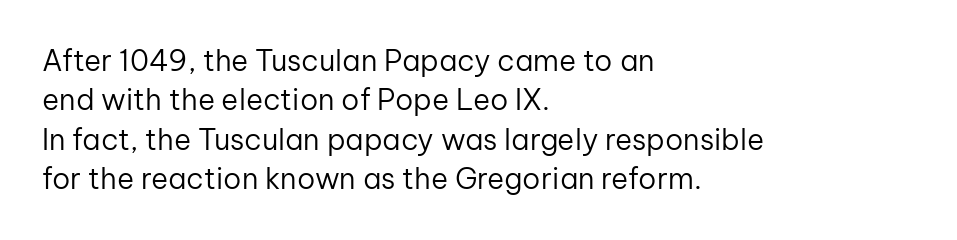
{"serif": "no", "italic": "no", "bold": "no", "weight": "regular", "width": "normal", "stroke_contrast": "low", "x_height": "medium", "monospaced": "no", "underline": "no", "align": "left", "line_spacing": "normal", "line_spacing_ratio": 1.36, "letter_spacing": "normal", "letter_spacing_em": 0.0, "glyph_px": 29}
